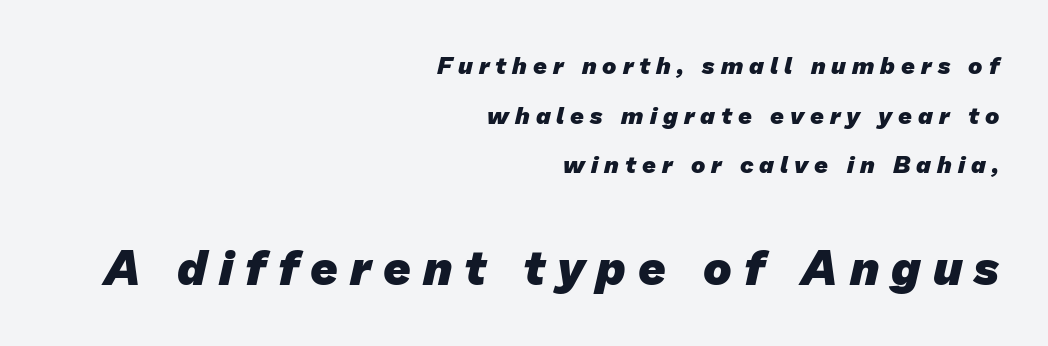
Q: Is the text bold? A: Yes.
Q: Is the typeface a serif or a sans-serif typeface? A: Sans-serif.
Q: Is the text underlined? A: No.
Q: How is the paragraph aligned? A: Right-aligned.
Q: Is the spacing between letters normal or unusually wide? A: Unusually wide.
Q: Is the spacing between lines tight, normal or loose? A: Loose.
Q: Which block of text is set in a larger size, the first (top) or the second (bottom)? A: The second (bottom) one.
Q: Width (condensed, normal, or wide)? A: Normal.
Q: Stroke contrast? A: Low.
Q: x-height? A: Medium.
Q: Monospaced? A: No.
